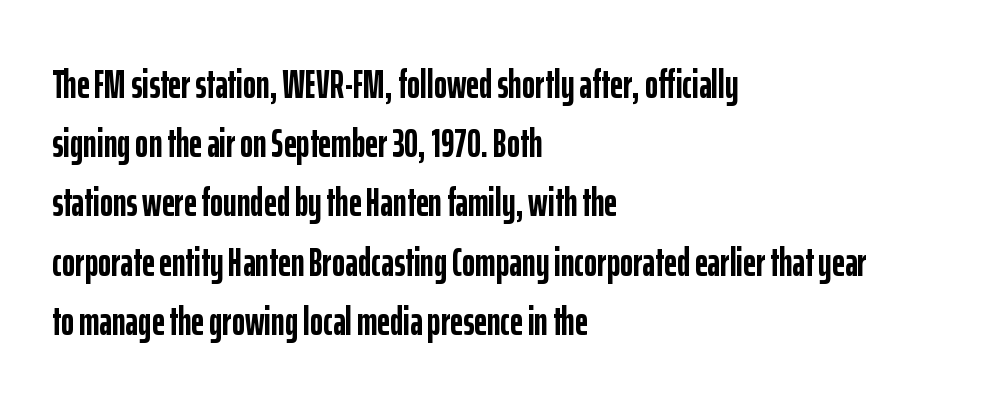
The image shows 40 px semibold, condensed sans-serif type, upright; set left-aligned, normal line spacing (1.48x), normal letter spacing, not underlined; low stroke contrast and a medium x-height.
